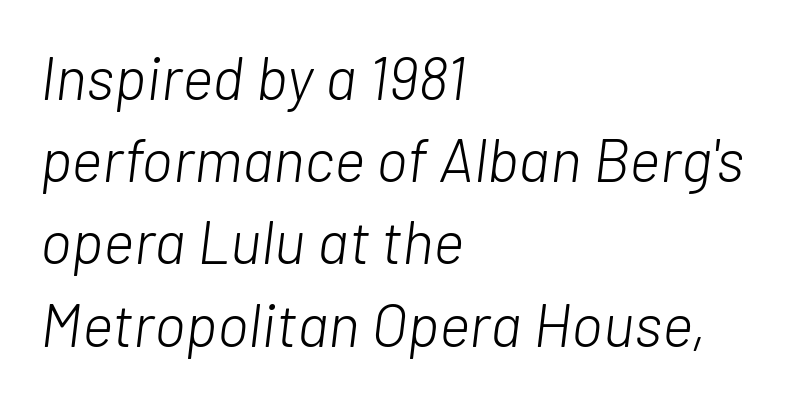
{"italic": "yes", "lean": "right", "slant_degrees": 7, "bold": "no", "weight": "light", "width": "normal", "stroke_contrast": "low", "x_height": "medium", "monospaced": "no", "underline": "no", "align": "left", "line_spacing": "normal", "line_spacing_ratio": 1.37, "letter_spacing": "normal", "letter_spacing_em": 0.0, "glyph_px": 60}
